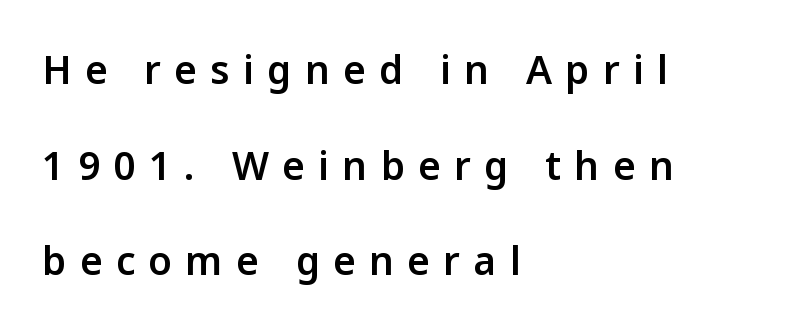
The image shows 39 px semibold sans-serif type, upright; set left-aligned, loose line spacing (2.45x), unusually wide letter spacing (+0.34 em), not underlined; low stroke contrast and a medium x-height.
